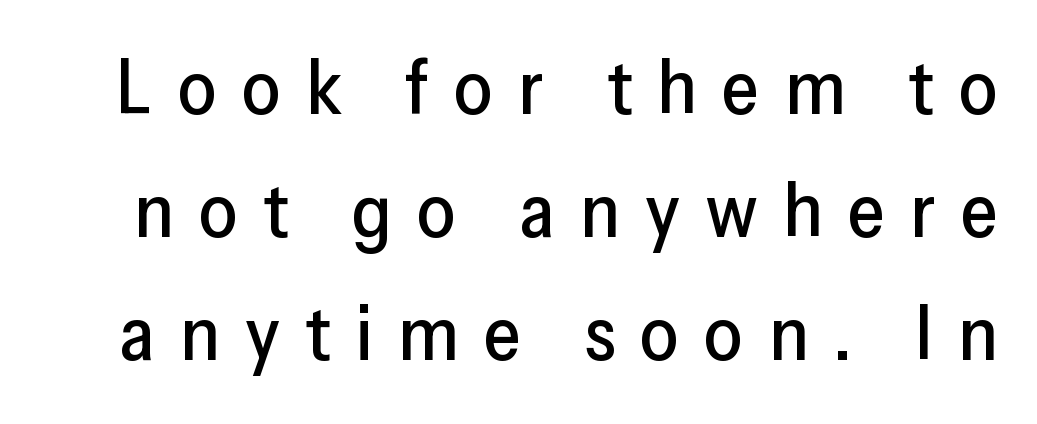
Here the designer chose a conventional face with non-uniform glyph widths. Look at the bottom of the vertical strokes: they stop flat, with no serifs. Lines of text with bare space underneath. Normally led — the rows are evenly, conventionally spaced. You can tell it's not italic because the verticals are truly vertical.
